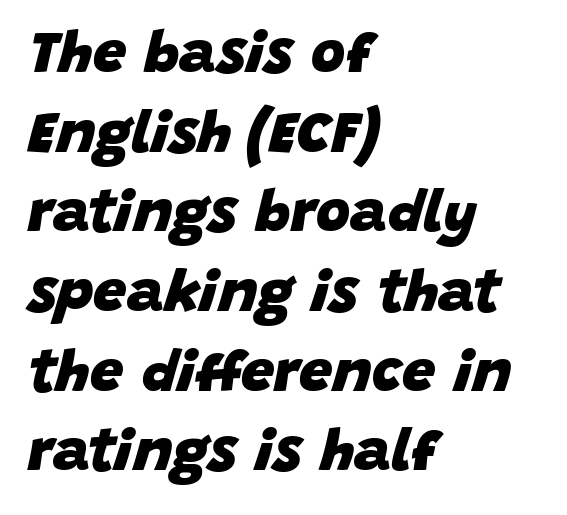
{"italic": "yes", "lean": "right", "slant_degrees": 15, "bold": "yes", "weight": "heavy", "width": "normal", "stroke_contrast": "low", "x_height": "large", "monospaced": "no", "underline": "no", "align": "left", "line_spacing": "normal", "line_spacing_ratio": 1.35, "letter_spacing": "normal", "letter_spacing_em": 0.0, "glyph_px": 59}
